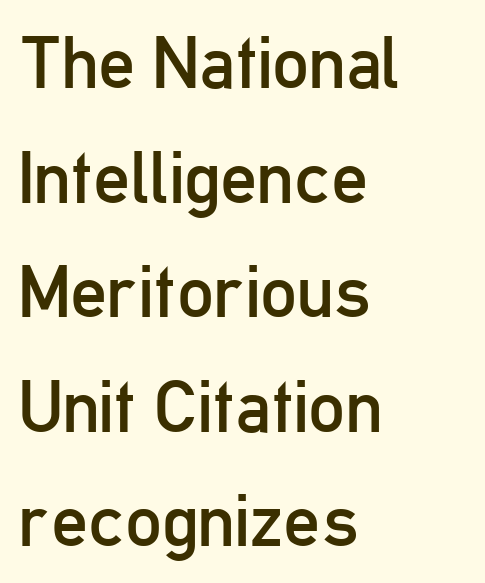
{"serif": "no", "italic": "no", "bold": "no", "weight": "regular", "width": "condensed", "stroke_contrast": "low", "x_height": "medium", "monospaced": "no", "underline": "no", "align": "left", "line_spacing": "normal", "line_spacing_ratio": 1.57, "letter_spacing": "normal", "letter_spacing_em": 0.0, "glyph_px": 73}
